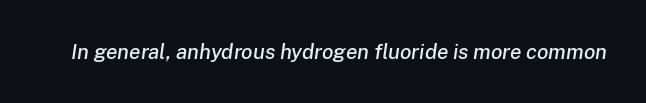
The image shows 21 px text type, italic (leaning right); set normal letter spacing, not underlined.
